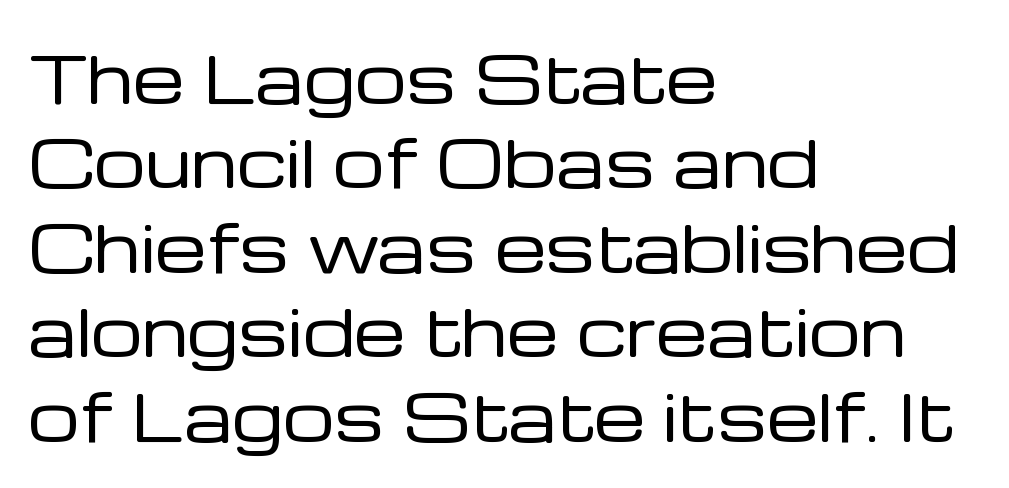
The image shows 65 px regular-weight sans-serif type, upright; set left-aligned, normal line spacing (1.3x), normal letter spacing, not underlined; low stroke contrast and a medium x-height.
